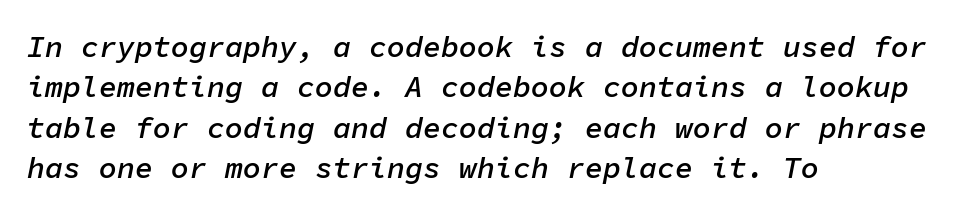
The image shows 30 px semibold type, italic (leaning right), monospaced; set left-aligned, normal line spacing (1.35x), normal letter spacing, not underlined; low stroke contrast and a medium x-height.
